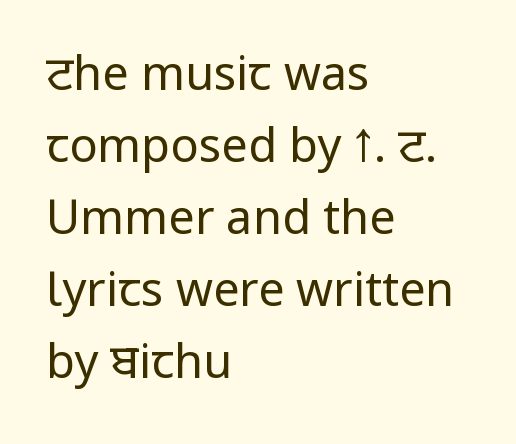
The image shows 47 px regular-weight, condensed sans-serif type, upright; set left-aligned, normal line spacing (1.53x), normal letter spacing, not underlined; low stroke contrast and a large x-height.
